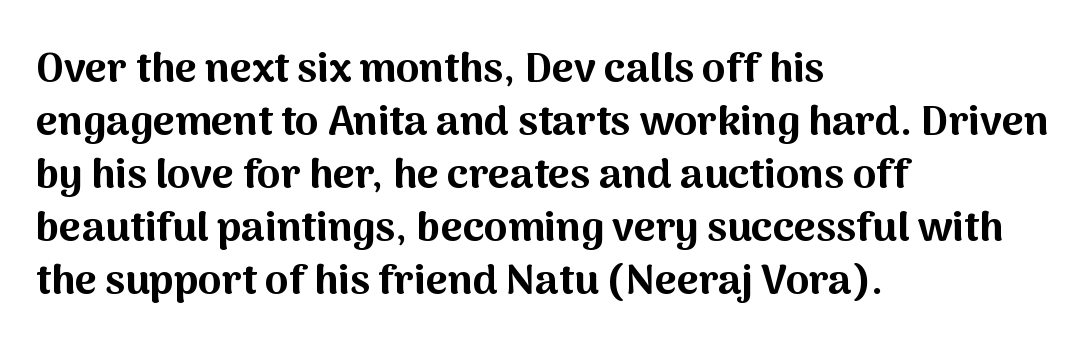
{"serif": "no", "italic": "no", "bold": "yes", "weight": "bold", "width": "normal", "stroke_contrast": "medium", "x_height": "medium", "monospaced": "no", "underline": "no", "align": "left", "line_spacing": "normal", "line_spacing_ratio": 1.26, "letter_spacing": "normal", "letter_spacing_em": 0.0, "glyph_px": 42}
